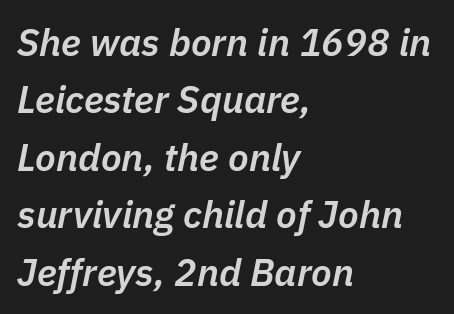
The type is set solid horizontally, with unmodified tracking. The passage shown is typed in a proportional face where columns would drift. The characters look somewhat weighty, a semibold short of true bold. Observe the lean: these are italic letterforms. Leading matches the norm, producing a regular column. The typesetter chose a ragged-right arrangement here.
